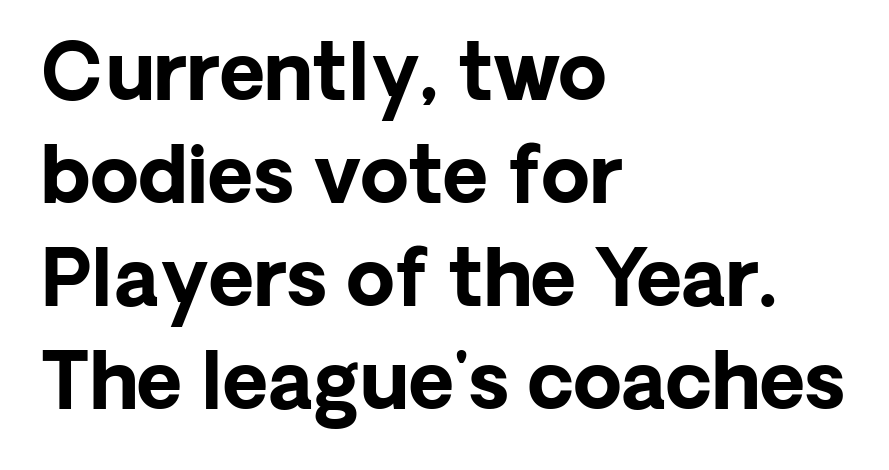
The image shows 78 px bold sans-serif type, upright; set left-aligned, normal line spacing (1.32x), normal letter spacing, not underlined; low stroke contrast and a medium x-height.
